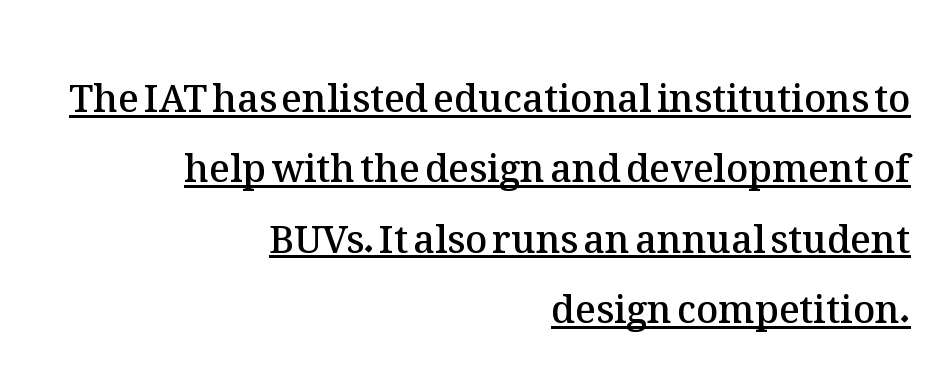
The image shows 38 px semibold type, upright; set right-aligned, line spacing 1.85x, normal letter spacing, underlined; medium stroke contrast and a medium x-height.
